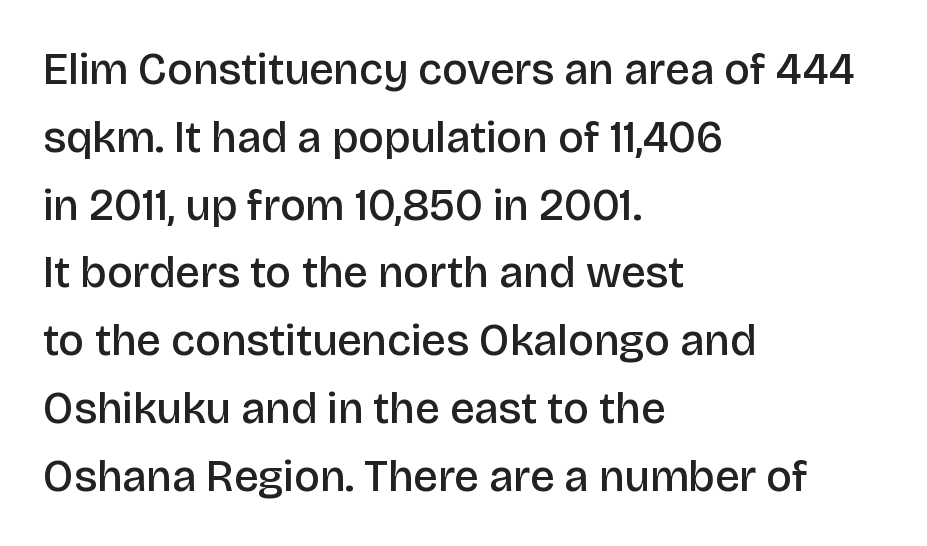
The image shows 44 px semibold sans-serif type, upright; set left-aligned, normal line spacing (1.54x), normal letter spacing, not underlined; low stroke contrast and a large x-height.
